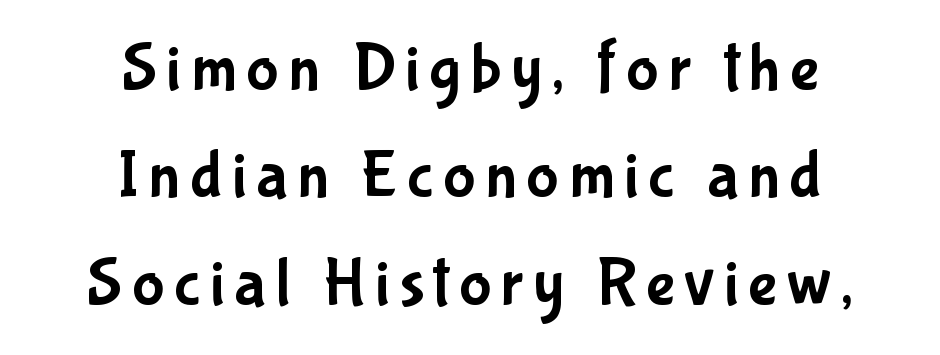
The letters stand upright; this is a roman face. The typesetter chose a symmetrical, centered arrangement here. Is this a sans? Yes — the strokes have no serifs. The face used here is proportionally spaced, like ordinary book or web type. Quick note: interline space is typical.
